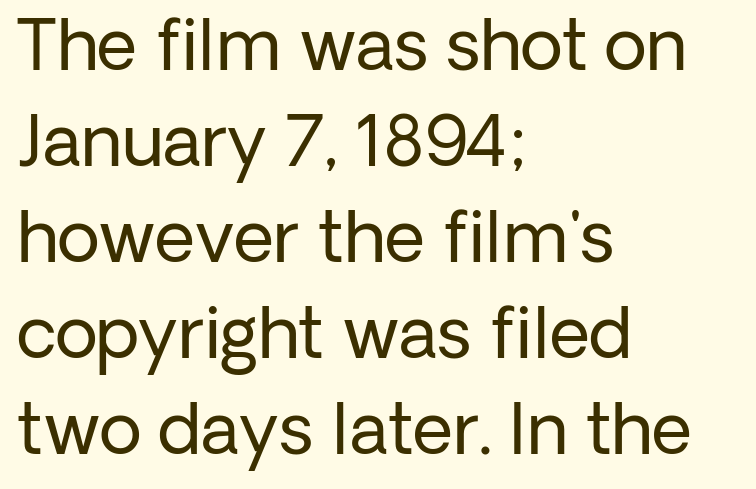
Are there feet on the stems? There aren't — it's a sans. The lettering holds an erect, upright posture throughout. Normally led — the rows are evenly, conventionally spaced. The line texture is even and compact thanks to regular tracking.
